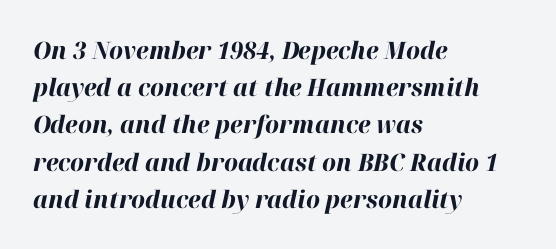
Is the type slanted? Yes — the strokes lean at a clear angle. Horizontally, the lines are justified to the leading edge only. Beneath every word, the page is bare. Glyph-to-glyph distance matches everyday printed text. The typesetting leans heavy: a genuine bold.
